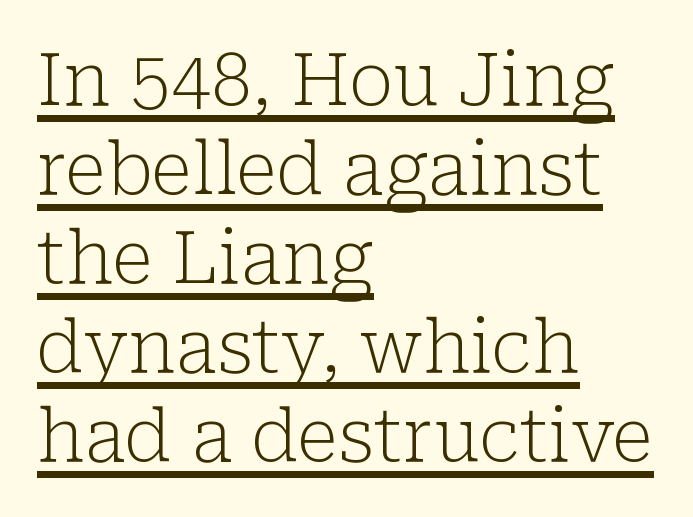
{"serif": "yes", "italic": "no", "bold": "no", "weight": "light", "width": "normal", "stroke_contrast": "low", "x_height": "medium", "monospaced": "no", "underline": "yes", "align": "left", "line_spacing_ratio": 1.22, "letter_spacing": "normal", "letter_spacing_em": 0.0, "glyph_px": 73}
